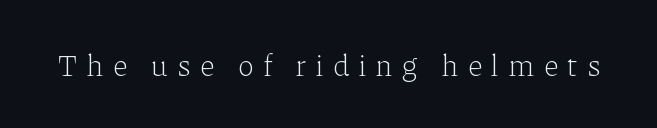
Q: Is the text bold? A: No.
Q: Is the text italic (slanted)? A: No, it is upright.
Q: Is the typeface a serif or a sans-serif typeface? A: Serif.
Q: Is the text underlined? A: No.
Q: Is the spacing between letters normal or unusually wide? A: Unusually wide.
Q: Width (condensed, normal, or wide)? A: Normal.
Q: Stroke contrast? A: Low.
Q: x-height? A: Medium.
Q: Monospaced? A: No.
